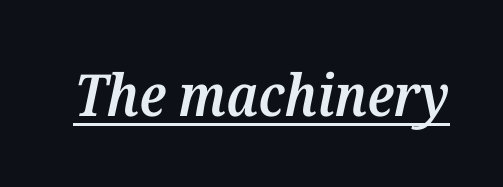
The image shows 58 px semibold serif type, italic (leaning right); set normal letter spacing, underlined; medium stroke contrast and a medium x-height.
